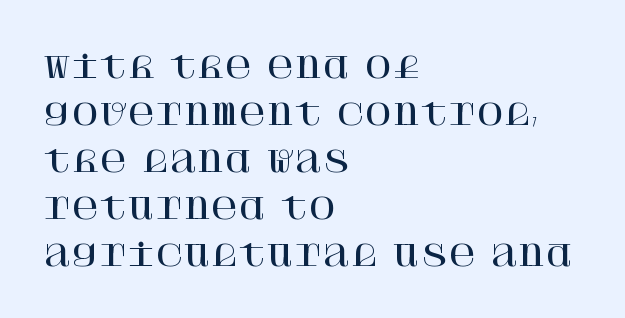
The image shows 30 px serif type, upright; set left-aligned, normal line spacing (1.57x), normal letter spacing, not underlined; high stroke contrast and a large x-height.
